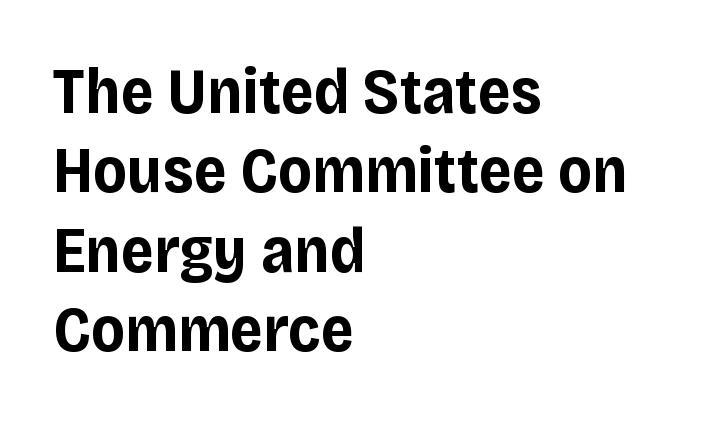
{"serif": "no", "italic": "no", "bold": "yes", "weight": "bold", "width": "normal", "stroke_contrast": "low", "x_height": "large", "monospaced": "no", "underline": "no", "align": "left", "line_spacing_ratio": 1.24, "letter_spacing": "normal", "letter_spacing_em": 0.0, "glyph_px": 64}
